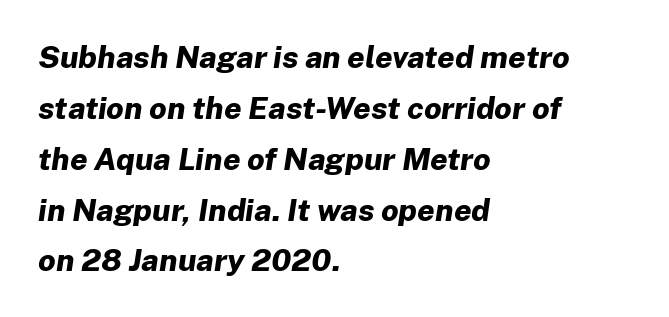
Q: Is the text bold? A: Yes.
Q: Is the text italic (slanted)? A: Yes, it leans right by about 8 degrees.
Q: Is the text underlined? A: No.
Q: How is the paragraph aligned? A: Left-aligned.
Q: Is the spacing between letters normal or unusually wide? A: Normal.
Q: Is the spacing between lines tight, normal or loose? A: Normal.
Q: Width (condensed, normal, or wide)? A: Normal.
Q: Stroke contrast? A: Low.
Q: x-height? A: Medium.
Q: Monospaced? A: No.
